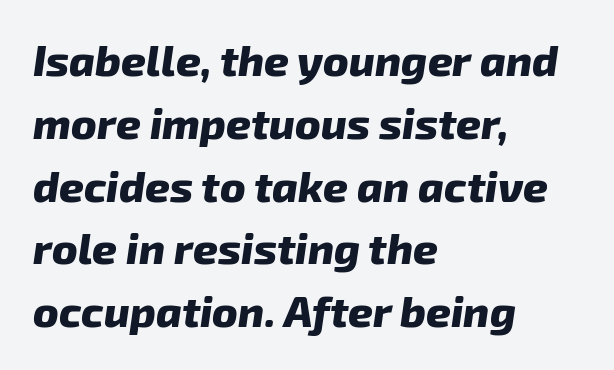
{"italic": "yes", "lean": "right", "slant_degrees": 8, "bold": "yes", "weight": "heavy", "width": "normal", "stroke_contrast": "low", "x_height": "medium", "monospaced": "no", "underline": "no", "align": "left", "line_spacing": "normal", "line_spacing_ratio": 1.46, "letter_spacing": "normal", "letter_spacing_em": 0.0, "glyph_px": 43}
